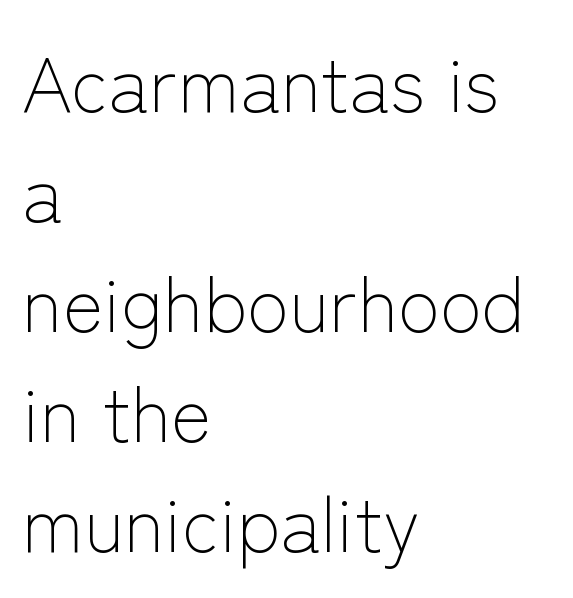
In terms of letterform style, serifs are entirely absent. The leading is moderate, giving the passage an even texture. Is the block centered? No — it sits flush against the left margin. Posture: upright roman. The baseline area is clear.
